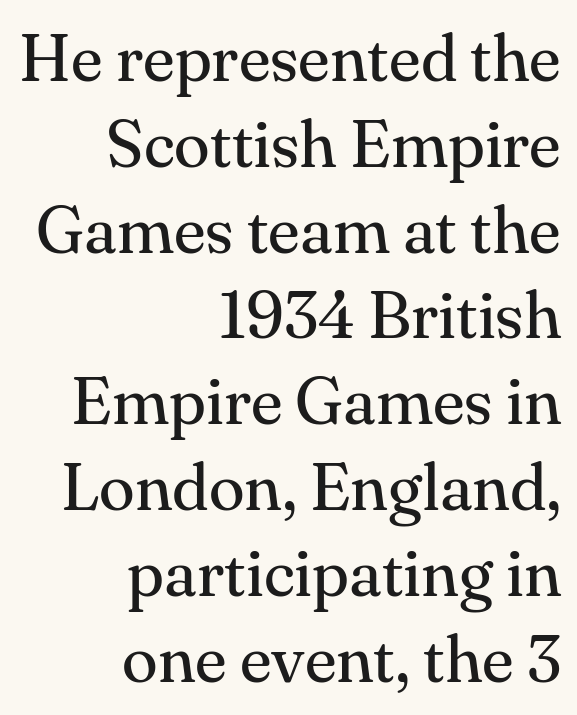
The image shows 66 px regular-weight serif type, upright; set right-aligned, normal line spacing (1.3x), normal letter spacing, not underlined; medium stroke contrast and a small x-height.
